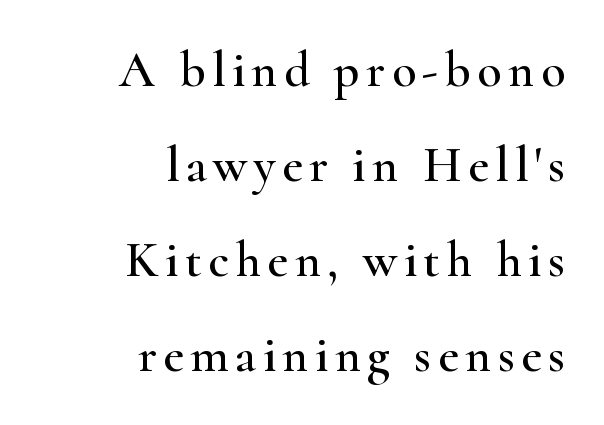
Q: Is the text italic (slanted)? A: No, it is upright.
Q: Is the typeface a serif or a sans-serif typeface? A: Serif.
Q: Is the text underlined? A: No.
Q: How is the paragraph aligned? A: Right-aligned.
Q: Is the spacing between lines tight, normal or loose? A: Loose.
Q: Width (condensed, normal, or wide)? A: Wide.
Q: Stroke contrast? A: High.
Q: x-height? A: Small.
Q: Monospaced? A: No.
